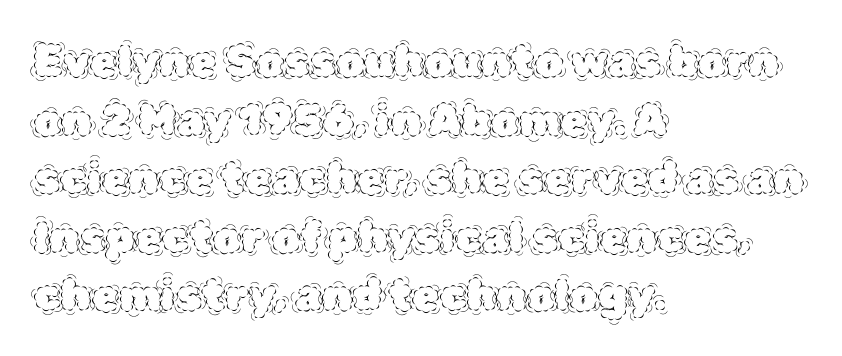
Q: Is the text bold? A: No.
Q: Is the text italic (slanted)? A: No, it is upright.
Q: Is the text underlined? A: No.
Q: How is the paragraph aligned? A: Left-aligned.
Q: Is the spacing between letters normal or unusually wide? A: Normal.
Q: Is the spacing between lines tight, normal or loose? A: Normal.
Q: Width (condensed, normal, or wide)? A: Normal.
Q: x-height? A: Large.
Q: Monospaced? A: No.
